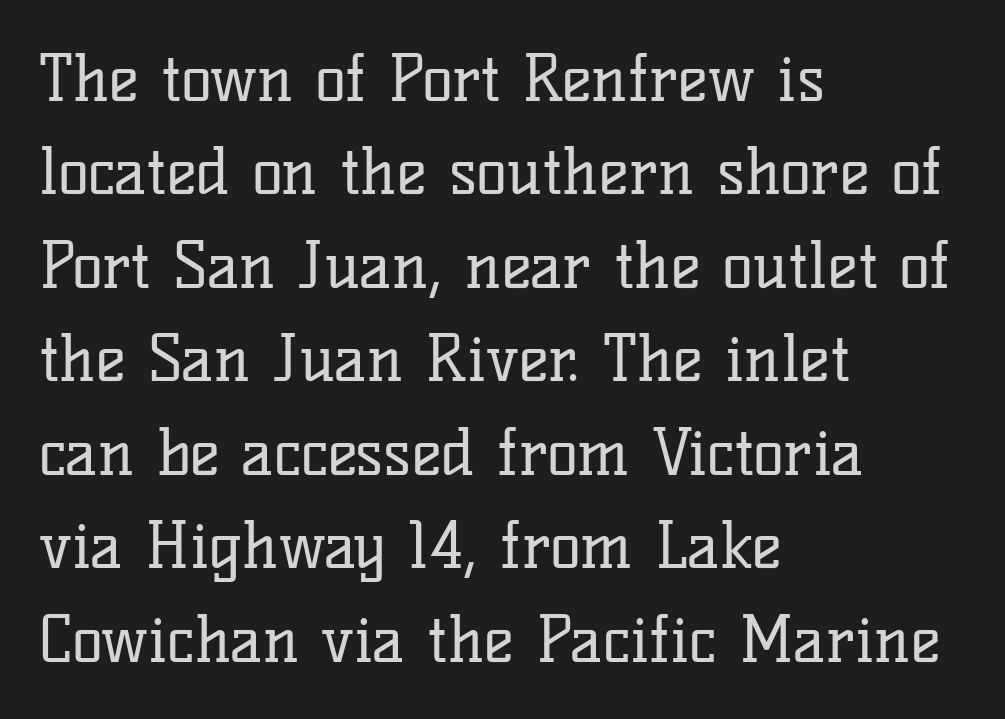
The image shows 64 px regular-weight serif type, upright; set left-aligned, normal line spacing (1.46x), normal letter spacing, not underlined; low stroke contrast and a medium x-height.
